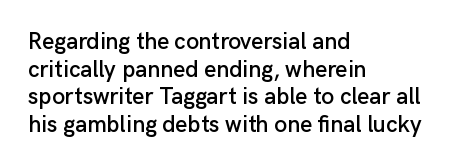
{"italic": "no", "underline": "no", "align": "left", "line_spacing_ratio": 1.2, "letter_spacing": "normal", "letter_spacing_em": 0.0, "glyph_px": 23}
